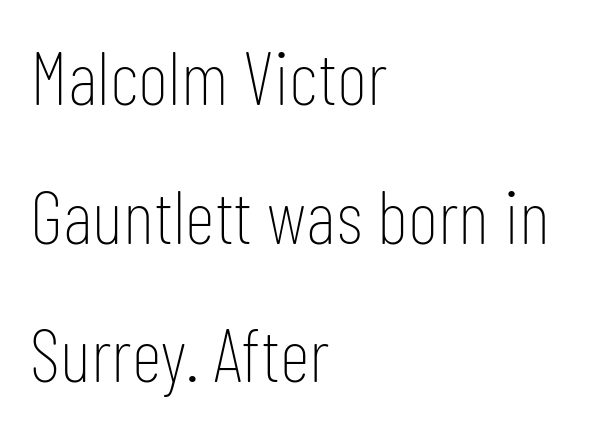
Underline: absent. Letters have the restrained weight of plain body copy at most. Font category for this specimen: sans-serif. A classic flush-left, rag-right setting is used for this passage.
